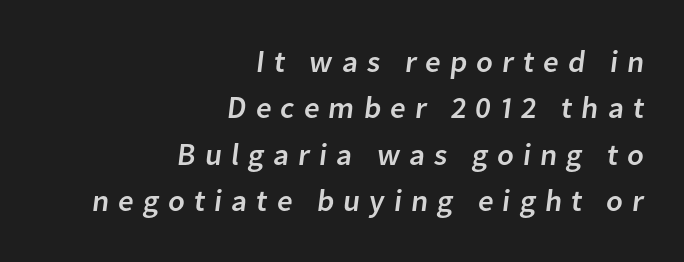
This rendering uses right alignment, leaving the left contour irregular. Each row of text sits above clean, open space. The line-height multiplier appears to be the usual default. Examine the stroke ends and you'll find no serifs. Short note: letters widely spaced. Character widths vary here, with narrow letters taking less room than wide ones.
